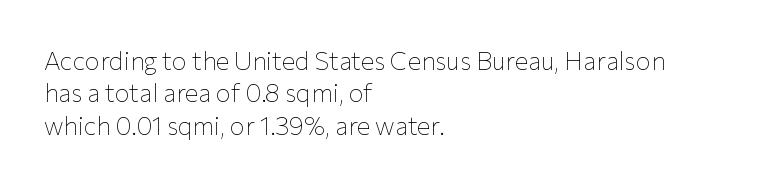
The image shows 25 px text type, upright; set left-aligned, normal line spacing (1.3x), normal letter spacing, not underlined.
